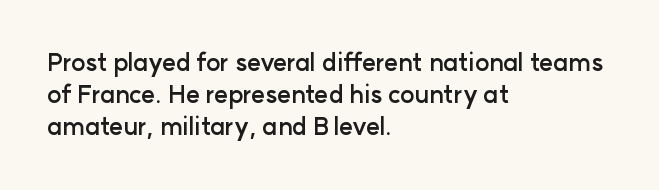
Q: Is the text bold? A: Yes.
Q: Is the text italic (slanted)? A: No, it is upright.
Q: Is the text underlined? A: No.
Q: How is the paragraph aligned? A: Left-aligned.
Q: Is the spacing between letters normal or unusually wide? A: Normal.
Q: Is the spacing between lines tight, normal or loose? A: Normal.
